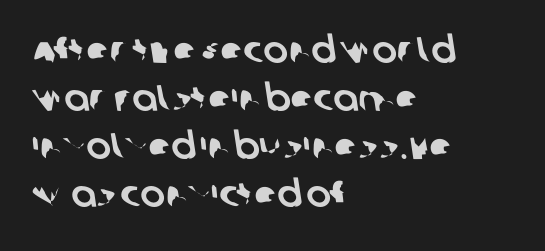
Q: Is the typeface a serif or a sans-serif typeface? A: Sans-serif.
Q: Is the text underlined? A: No.
Q: How is the paragraph aligned? A: Left-aligned.
Q: Is the spacing between letters normal or unusually wide? A: Normal.
Q: Is the spacing between lines tight, normal or loose? A: Normal.
Q: Width (condensed, normal, or wide)? A: Normal.
Q: Stroke contrast? A: Low.
Q: x-height? A: Large.
Q: Monospaced? A: No.
